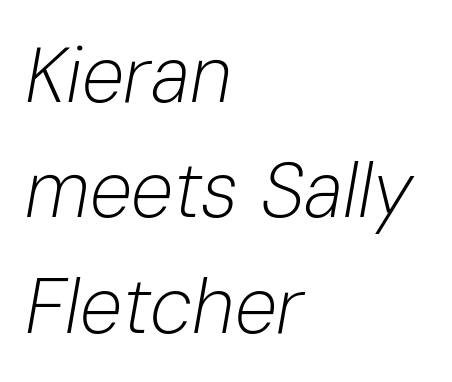
The image shows 77 px light type, italic (leaning right); set left-aligned, normal line spacing (1.5x), normal letter spacing, not underlined; low stroke contrast and a medium x-height.
